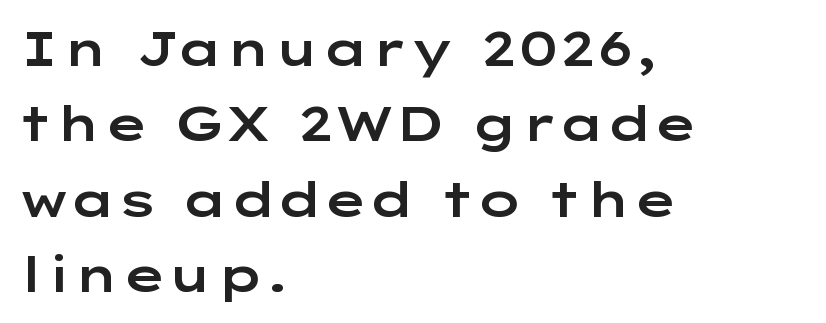
The image shows 48 px wide sans-serif type, upright; set left-aligned, normal line spacing (1.57x), normal letter spacing, not underlined; low stroke contrast and a medium x-height.
